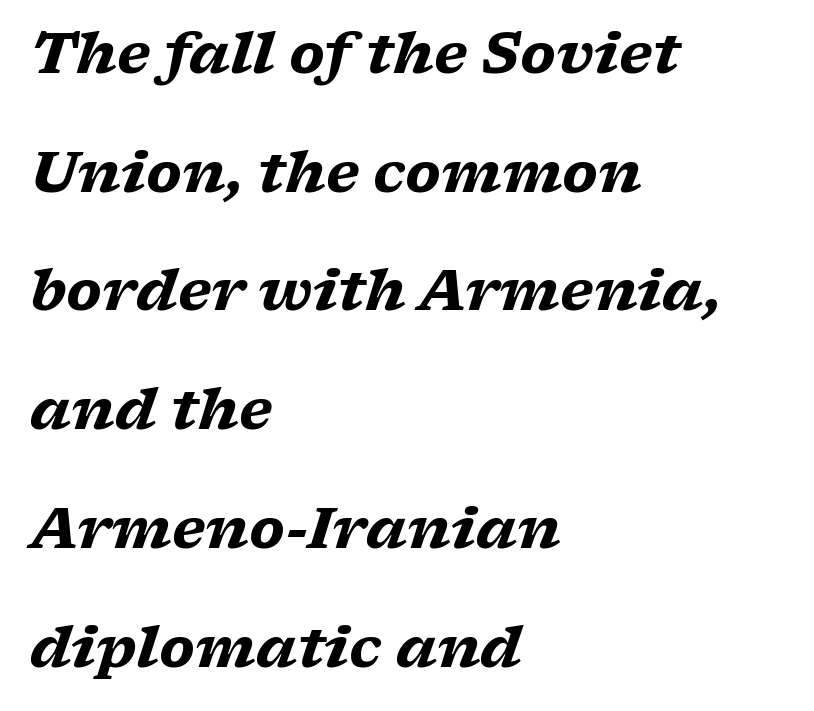
The image shows 56 px heavy, wide serif type, italic (leaning right); set left-aligned, loose line spacing (2.12x), normal letter spacing, not underlined; low stroke contrast and a medium x-height.
